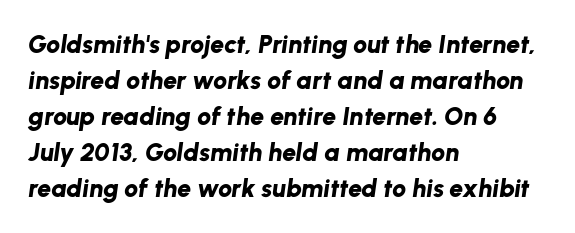
{"italic": "yes", "lean": "right", "slant_degrees": 8, "bold": "yes", "underline": "no", "align": "left", "line_spacing": "normal", "line_spacing_ratio": 1.44, "letter_spacing": "normal", "letter_spacing_em": 0.0, "glyph_px": 25}
